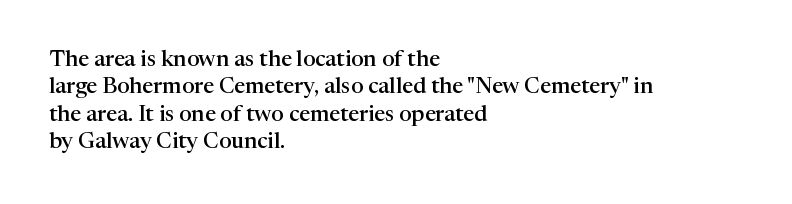
The image shows 22 px text type, upright; set left-aligned, normal line spacing (1.25x), normal letter spacing, not underlined.
